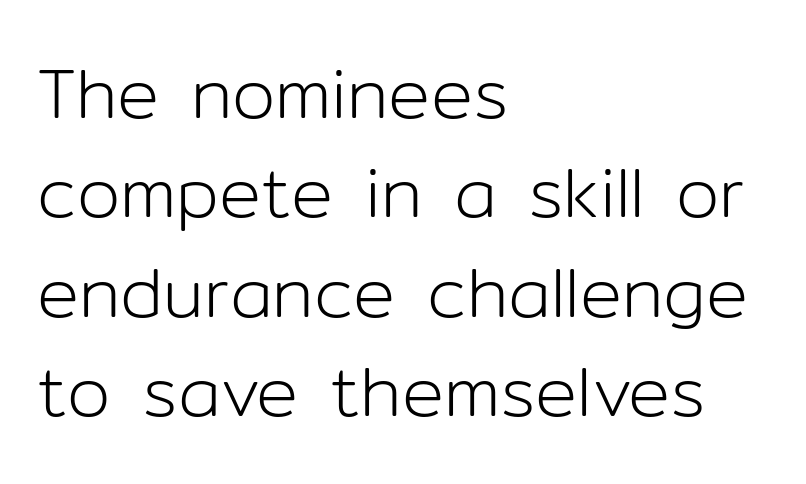
Q: Is the text bold? A: No.
Q: Is the text italic (slanted)? A: No, it is upright.
Q: Is the typeface a serif or a sans-serif typeface? A: Sans-serif.
Q: Is the text underlined? A: No.
Q: How is the paragraph aligned? A: Left-aligned.
Q: Is the spacing between letters normal or unusually wide? A: Normal.
Q: Is the spacing between lines tight, normal or loose? A: Normal.
Q: Width (condensed, normal, or wide)? A: Normal.
Q: Stroke contrast? A: Low.
Q: x-height? A: Medium.
Q: Monospaced? A: No.
